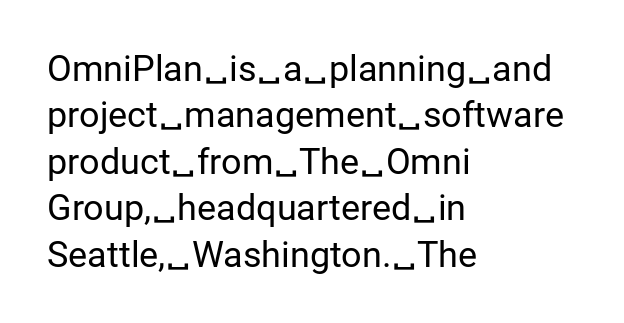
The letters advance in unequal steps, a hallmark of proportional type. A roman cut, with each character standing at attention. Nope, no serifs anywhere on these letters. Tracking here is standard; glyphs follow each other at the usual distance. The rendering uses a moderate line-height, typical for paragraphs. Stroke thickness stays within the range of a standard reading face or lighter.
